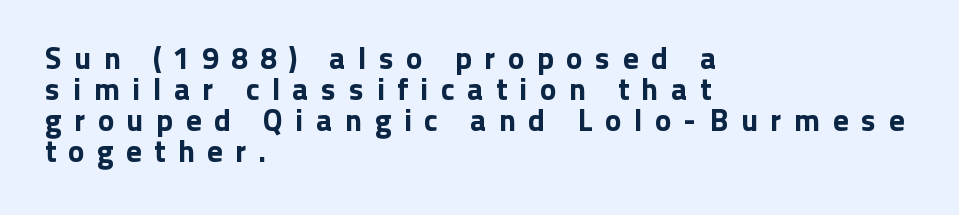
{"serif": "no", "italic": "no", "width": "normal", "stroke_contrast": "low", "x_height": "medium", "monospaced": "no", "underline": "no", "align": "left", "line_spacing": "tight", "line_spacing_ratio": 1.0, "letter_spacing": "wide", "letter_spacing_em": 0.4, "glyph_px": 31}
